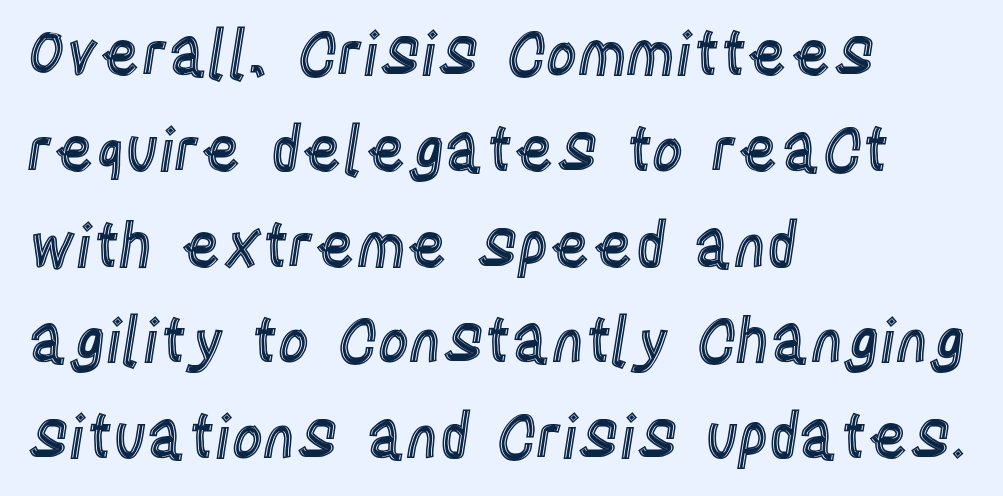
The image shows 61 px condensed type; set left-aligned, normal line spacing (1.57x), normal letter spacing, not underlined; a large x-height.
